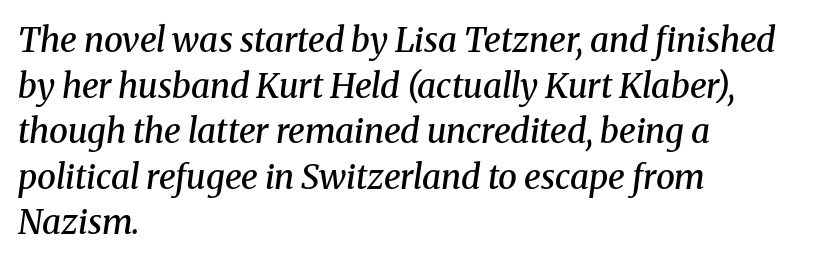
The image shows 34 px semibold serif type, italic (leaning right); set left-aligned, normal line spacing (1.34x), normal letter spacing, not underlined; medium stroke contrast and a medium x-height.
